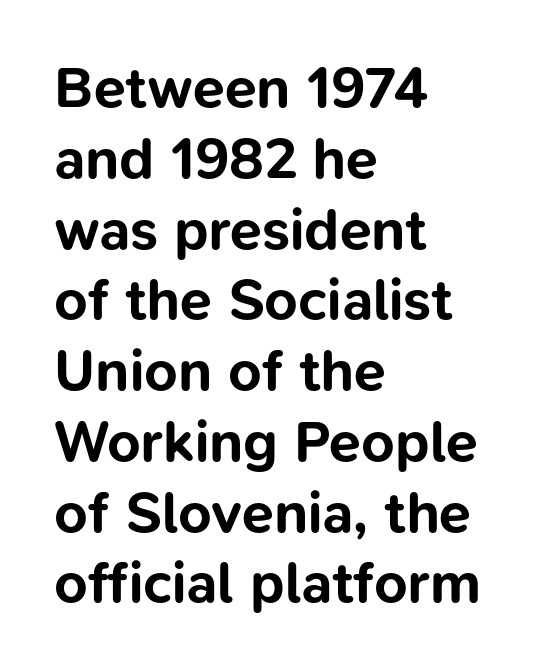
Q: Is the text bold? A: Yes.
Q: Is the text italic (slanted)? A: No, it is upright.
Q: Is the typeface a serif or a sans-serif typeface? A: Sans-serif.
Q: Is the text underlined? A: No.
Q: How is the paragraph aligned? A: Left-aligned.
Q: Is the spacing between letters normal or unusually wide? A: Normal.
Q: Width (condensed, normal, or wide)? A: Normal.
Q: Stroke contrast? A: Low.
Q: x-height? A: Medium.
Q: Monospaced? A: No.
